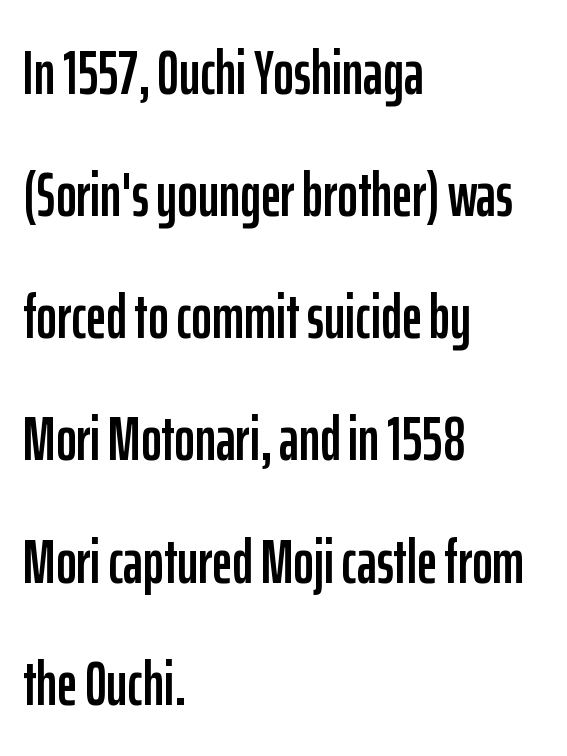
{"serif": "no", "italic": "no", "width": "condensed", "stroke_contrast": "low", "x_height": "medium", "monospaced": "no", "underline": "no", "align": "left", "line_spacing": "loose", "line_spacing_ratio": 1.97, "letter_spacing": "normal", "letter_spacing_em": 0.0, "glyph_px": 62}
